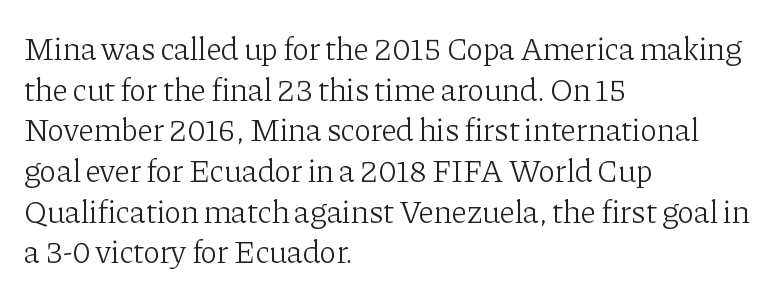
Baseline-to-baseline distance is the conventional proportion of letter height. You could not count columns in this text — the font is proportionally spaced. The compositor pushed each line to the left boundary. No word sits above an underline.
